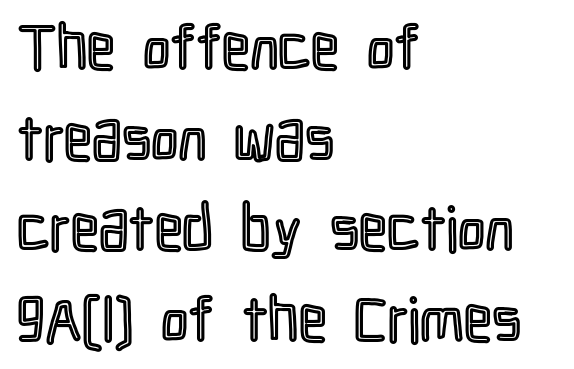
{"italic": "no", "width": "condensed", "x_height": "medium", "monospaced": "no", "underline": "no", "align": "left", "line_spacing": "normal", "line_spacing_ratio": 1.46, "letter_spacing": "normal", "letter_spacing_em": 0.0, "glyph_px": 62}
